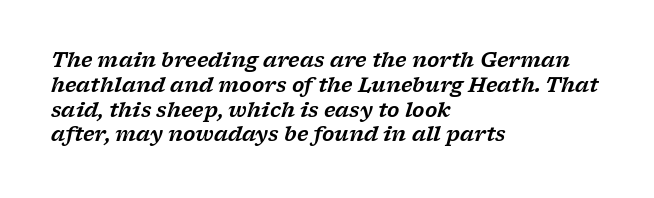
Q: Is the text italic (slanted)? A: Yes, it leans right by about 17 degrees.
Q: Is the text underlined? A: No.
Q: How is the paragraph aligned? A: Left-aligned.
Q: Is the spacing between letters normal or unusually wide? A: Normal.
